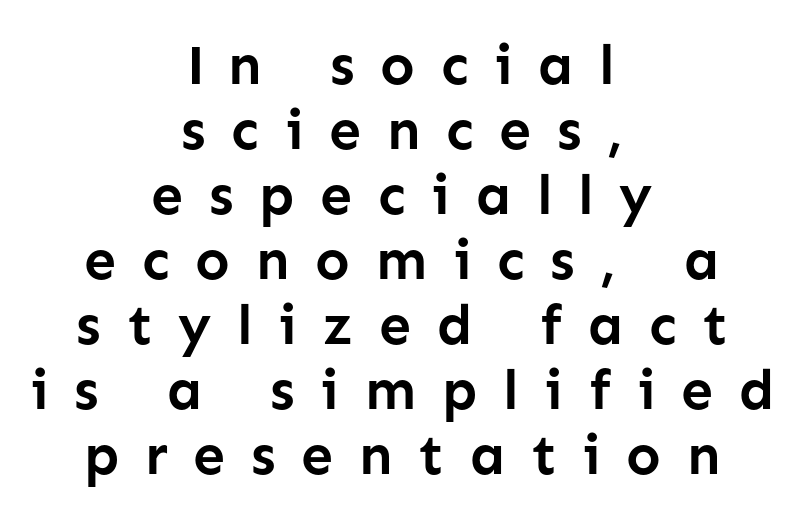
Q: Is the text bold? A: Yes.
Q: Is the text italic (slanted)? A: No, it is upright.
Q: Is the typeface a serif or a sans-serif typeface? A: Sans-serif.
Q: Is the text underlined? A: No.
Q: How is the paragraph aligned? A: Centered.
Q: Is the spacing between letters normal or unusually wide? A: Unusually wide.
Q: Is the spacing between lines tight, normal or loose? A: Tight.
Q: Width (condensed, normal, or wide)? A: Normal.
Q: Stroke contrast? A: Low.
Q: x-height? A: Medium.
Q: Monospaced? A: No.
